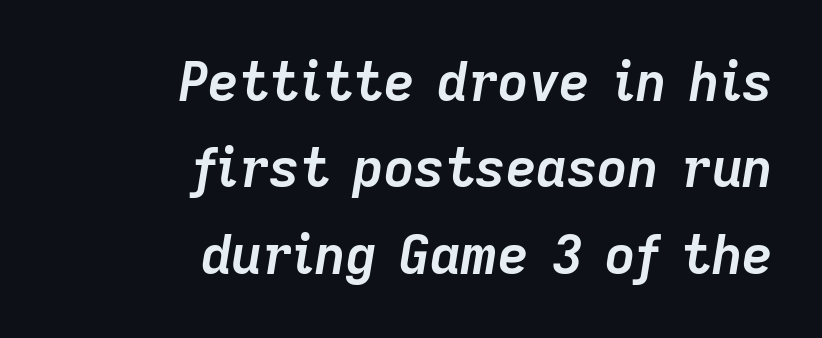
Q: Is the text bold? A: Yes.
Q: Is the text italic (slanted)? A: Yes, it leans right by about 9 degrees.
Q: Is the text underlined? A: No.
Q: How is the paragraph aligned? A: Right-aligned.
Q: Is the spacing between letters normal or unusually wide? A: Normal.
Q: Is the spacing between lines tight, normal or loose? A: Normal.
Q: Width (condensed, normal, or wide)? A: Normal.
Q: Stroke contrast? A: Low.
Q: x-height? A: Medium.
Q: Monospaced? A: No.
